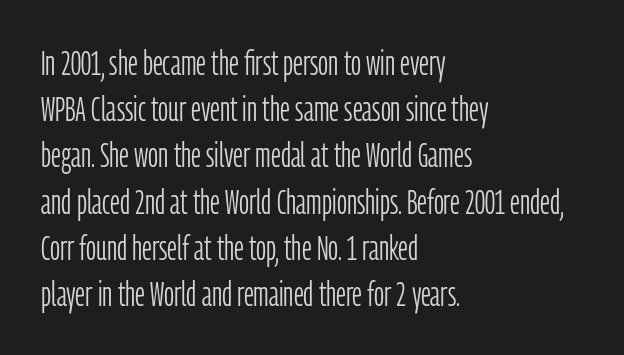
{"serif": "no", "italic": "no", "bold": "no", "weight": "light", "width": "condensed", "stroke_contrast": "low", "x_height": "medium", "monospaced": "no", "underline": "no", "align": "left", "line_spacing": "normal", "line_spacing_ratio": 1.32, "letter_spacing": "normal", "letter_spacing_em": 0.0, "glyph_px": 35}
